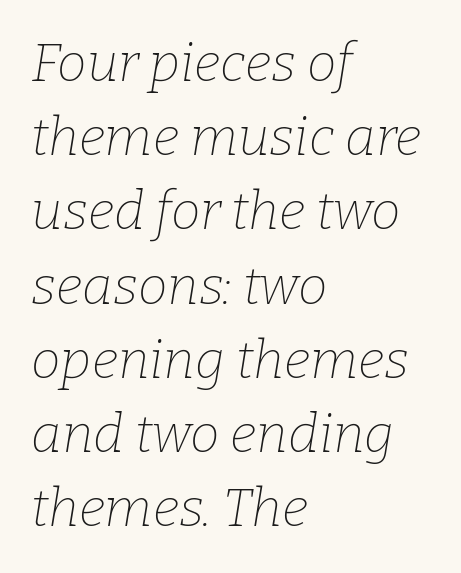
The image shows 53 px thin serif type, italic (leaning right); set left-aligned, normal line spacing (1.4x), normal letter spacing, not underlined; low stroke contrast and a medium x-height.
